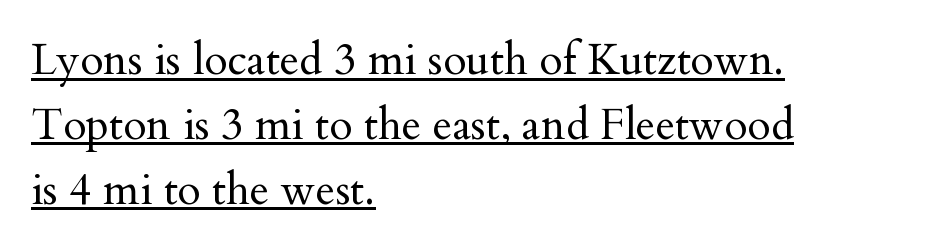
The image shows 43 px regular-weight serif type, upright; set left-aligned, normal line spacing (1.51x), normal letter spacing, underlined; medium stroke contrast and a small x-height.
